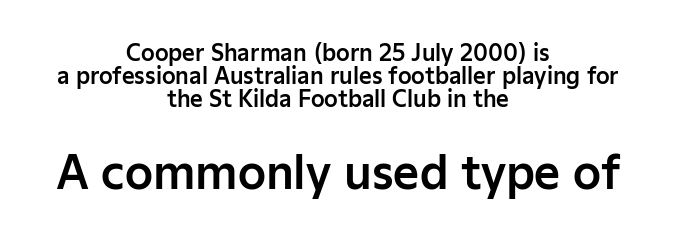
Q: Is the text italic (slanted)? A: No, it is upright.
Q: Is the typeface a serif or a sans-serif typeface? A: Sans-serif.
Q: Is the text underlined? A: No.
Q: How is the paragraph aligned? A: Centered.
Q: Is the spacing between letters normal or unusually wide? A: Normal.
Q: Is the spacing between lines tight, normal or loose? A: Tight.
Q: Which block of text is set in a larger size, the first (top) or the second (bottom)? A: The second (bottom) one.
Q: Width (condensed, normal, or wide)? A: Normal.
Q: Stroke contrast? A: Low.
Q: x-height? A: Medium.
Q: Monospaced? A: No.
